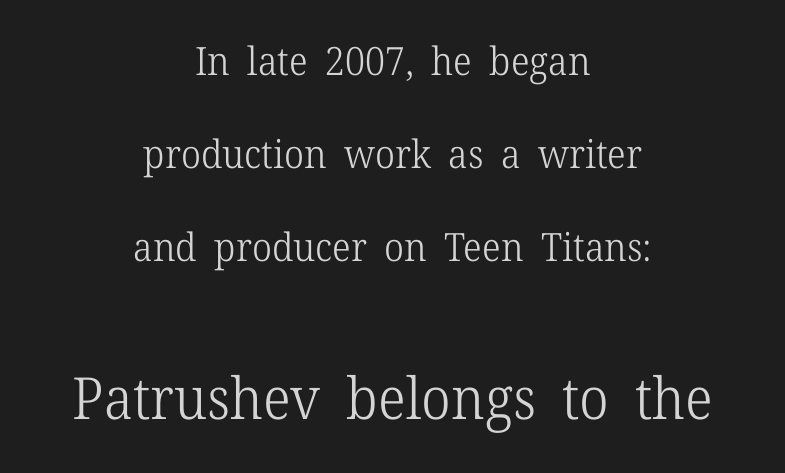
{"serif": "yes", "italic": "no", "bold": "no", "weight": "light", "width": "normal", "stroke_contrast": "low", "x_height": "medium", "monospaced": "no", "underline": "no", "align": "center", "line_spacing": "loose", "line_spacing_ratio": 2.38, "letter_spacing": "normal", "letter_spacing_em": 0.0, "larger_block": "second", "size_ratio": 1.49, "glyph_px": 58}
